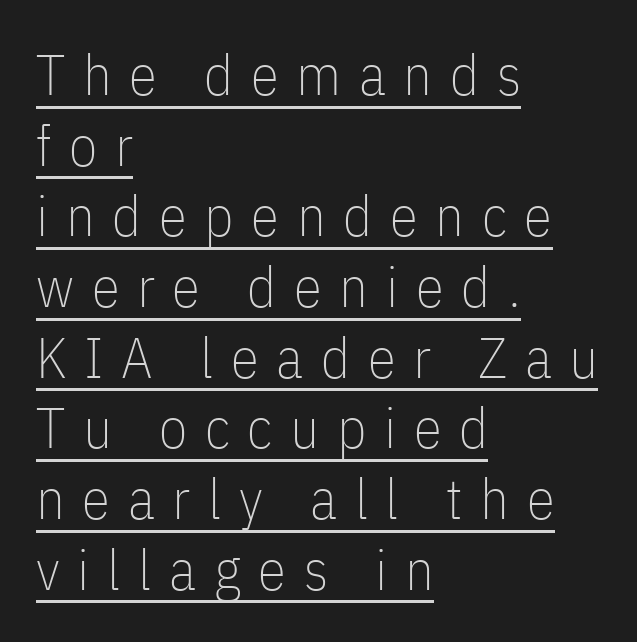
Q: Is the text bold? A: No.
Q: Is the text italic (slanted)? A: No, it is upright.
Q: Is the typeface a serif or a sans-serif typeface? A: Sans-serif.
Q: Is the text underlined? A: Yes.
Q: How is the paragraph aligned? A: Left-aligned.
Q: Is the spacing between letters normal or unusually wide? A: Unusually wide.
Q: Width (condensed, normal, or wide)? A: Condensed.
Q: Stroke contrast? A: Low.
Q: x-height? A: Medium.
Q: Monospaced? A: No.
